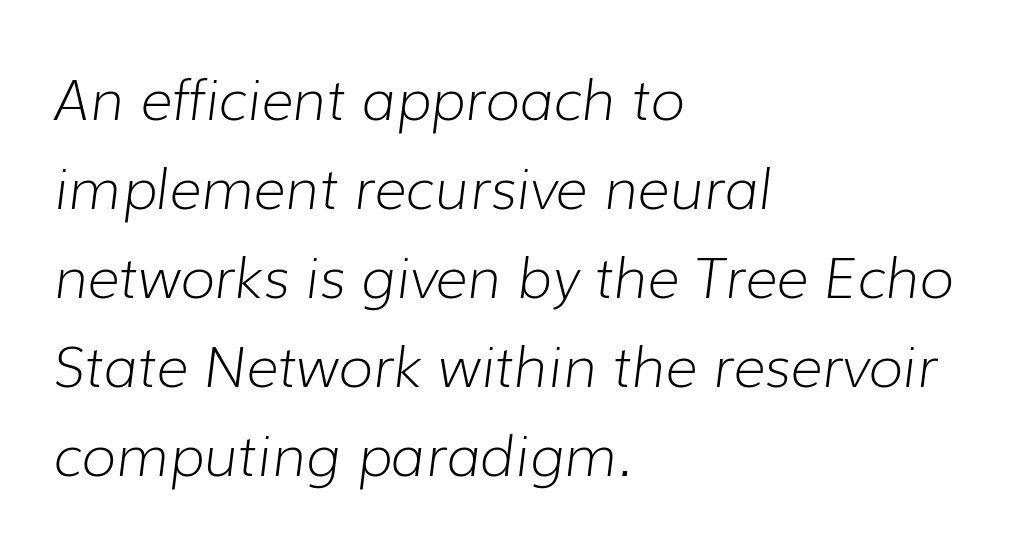
Spacing verdict: proportional, widths tailored to each character. No heavy texture on the line: the type isn't bold. Spacing between characters is what you'd get straight out of the box. Each row of text sits above clean, open space. If you measured baseline to baseline, you'd find a middling distance. Would a proofreader flag this as italicized? Yes.
